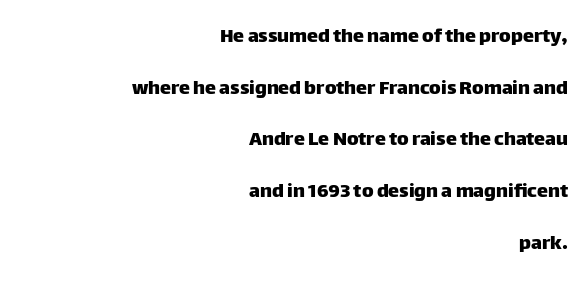
{"italic": "no", "underline": "no", "align": "right", "line_spacing": "loose", "line_spacing_ratio": 2.35, "letter_spacing": "normal", "letter_spacing_em": 0.0, "glyph_px": 22}
